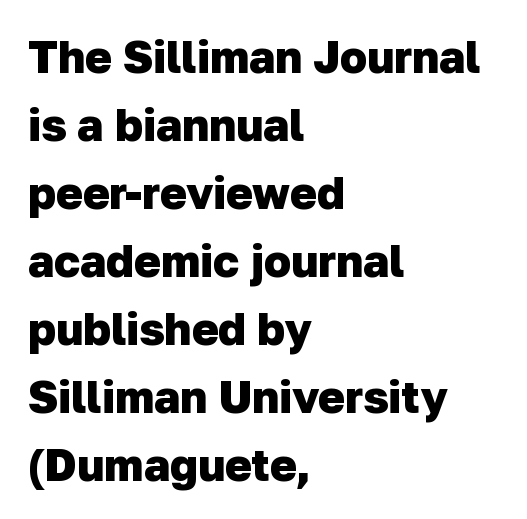
{"serif": "no", "bold": "yes", "weight": "heavy", "width": "normal", "stroke_contrast": "low", "x_height": "medium", "monospaced": "no", "underline": "no", "align": "left", "line_spacing": "normal", "line_spacing_ratio": 1.51, "letter_spacing": "normal", "letter_spacing_em": 0.0, "glyph_px": 45}
